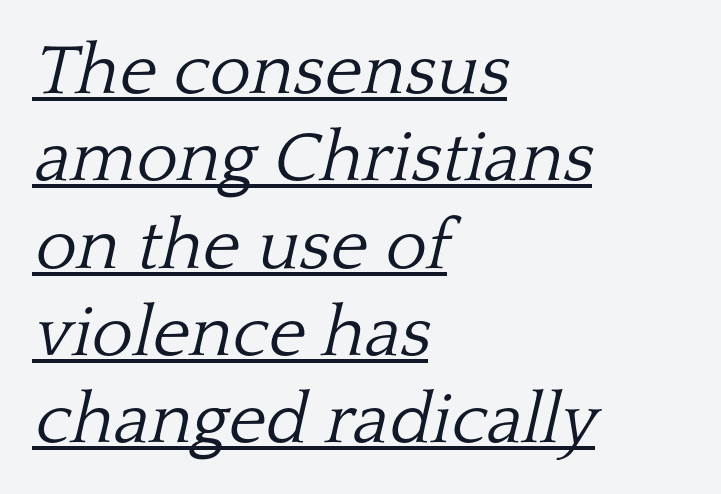
In designer terms, the underline attribute is active on this setting. Heaviness? Minimal to ordinary, like unemphasized prose. Short note: letters normally spaced. I'd call this a serif setting — the letters wear small feet.
